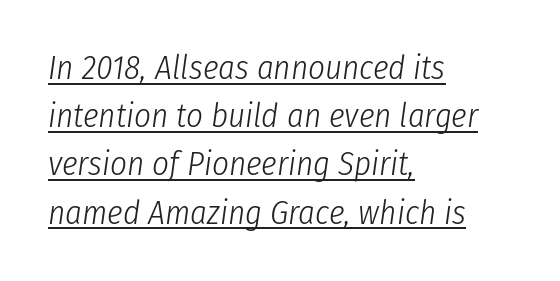
The image shows 33 px light, condensed type, italic (leaning right); set left-aligned, normal line spacing (1.46x), normal letter spacing, underlined; low stroke contrast and a medium x-height.
